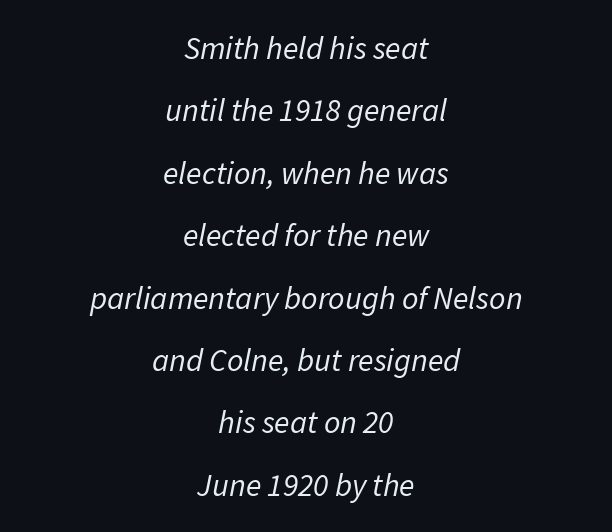
Q: Is the text bold? A: No.
Q: Is the text italic (slanted)? A: Yes, it leans right by about 11 degrees.
Q: Is the text underlined? A: No.
Q: How is the paragraph aligned? A: Centered.
Q: Is the spacing between letters normal or unusually wide? A: Normal.
Q: Is the spacing between lines tight, normal or loose? A: Loose.
Q: Width (condensed, normal, or wide)? A: Normal.
Q: Stroke contrast? A: Low.
Q: x-height? A: Medium.
Q: Monospaced? A: No.
